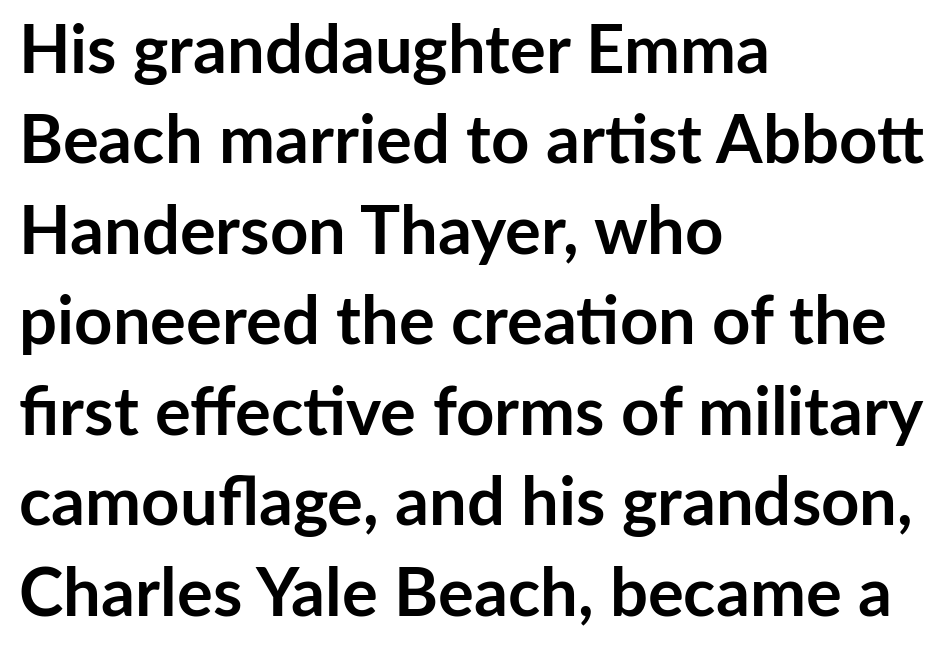
Q: Is the text bold? A: Yes.
Q: Is the text italic (slanted)? A: No, it is upright.
Q: Is the typeface a serif or a sans-serif typeface? A: Sans-serif.
Q: Is the text underlined? A: No.
Q: How is the paragraph aligned? A: Left-aligned.
Q: Is the spacing between letters normal or unusually wide? A: Normal.
Q: Is the spacing between lines tight, normal or loose? A: Normal.
Q: Width (condensed, normal, or wide)? A: Normal.
Q: Stroke contrast? A: Low.
Q: x-height? A: Medium.
Q: Monospaced? A: No.
